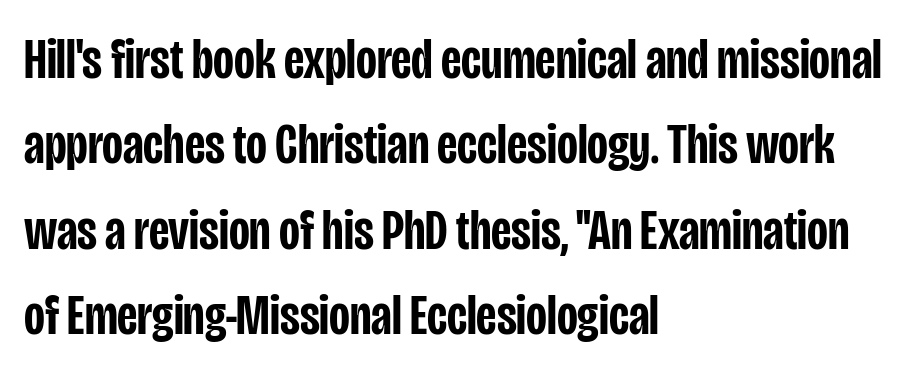
Serif or sans? Sans — the stroke terminals are bare. These lines were composed using upright roman letters. Notice how descenders clear the ascenders below comfortably — that's standard leading. Nobody touched the tracking dial on this one. The letters are semibold — heavier than regular but short of a full bold. The strip under each line holds only bare page.
